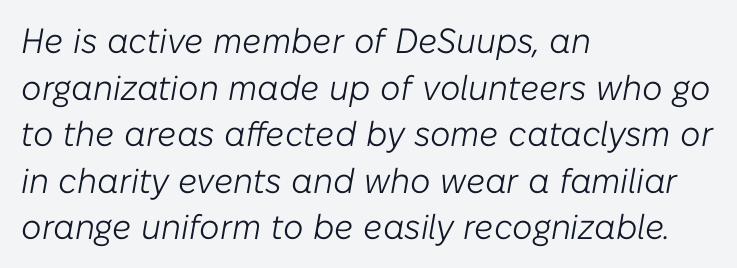
{"italic": "yes", "lean": "right", "slant_degrees": 10, "bold": "no", "weight": "light", "width": "normal", "stroke_contrast": "low", "x_height": "medium", "monospaced": "no", "underline": "no", "align": "left", "line_spacing": "normal", "line_spacing_ratio": 1.33, "letter_spacing": "normal", "letter_spacing_em": 0.0, "glyph_px": 35}
